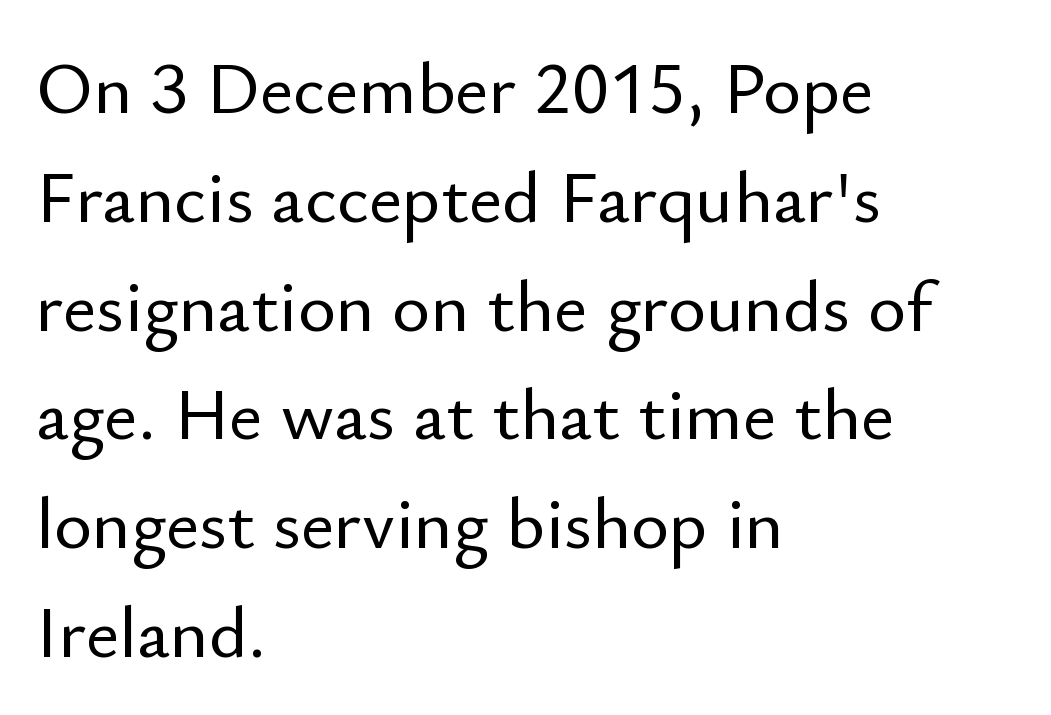
Is the block centered? No — it sits flush against the left margin. Here the glyphs are tracked normally, forming tight word shapes. Regarding serifs, this sample does without them. Honestly, the row spacing looks completely unremarkable. Think of a printed novel: that variable character pitch is what you see here.
